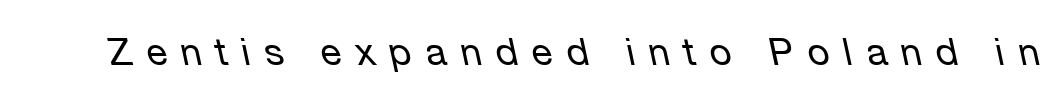
{"italic": "yes", "lean": "left", "slant_degrees": 12, "bold": "no", "weight": "regular", "width": "normal", "stroke_contrast": "low", "x_height": "medium", "monospaced": "no", "underline": "no", "letter_spacing": "wide", "letter_spacing_em": 0.37, "glyph_px": 38}
